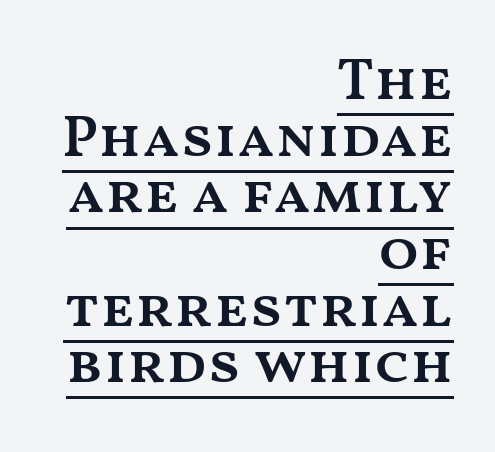
Q: Is the text bold? A: Semi-bold.
Q: Is the text italic (slanted)? A: No, it is upright.
Q: Is the text underlined? A: Yes.
Q: How is the paragraph aligned? A: Right-aligned.
Q: Is the spacing between letters normal or unusually wide? A: Normal.
Q: Is the spacing between lines tight, normal or loose? A: Tight.
Q: Width (condensed, normal, or wide)? A: Wide.
Q: Stroke contrast? A: Medium.
Q: x-height? A: Medium.
Q: Monospaced? A: No.
